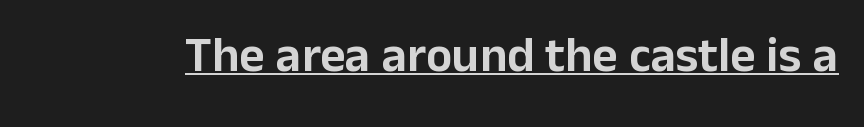
Q: Is the text italic (slanted)? A: No, it is upright.
Q: Is the typeface a serif or a sans-serif typeface? A: Sans-serif.
Q: Is the text underlined? A: Yes.
Q: Is the spacing between letters normal or unusually wide? A: Normal.
Q: Width (condensed, normal, or wide)? A: Normal.
Q: Stroke contrast? A: Low.
Q: x-height? A: Medium.
Q: Monospaced? A: No.
